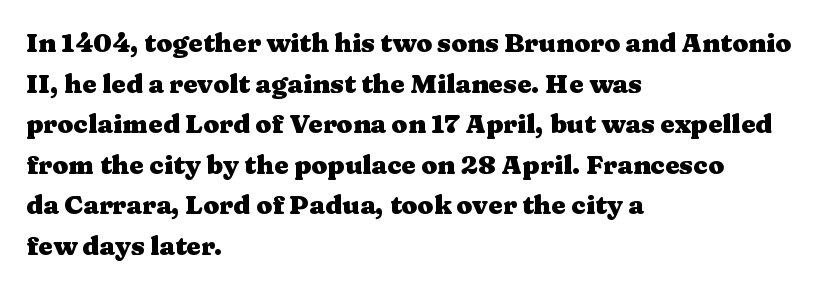
The image shows 26 px bold type, upright; set left-aligned, normal line spacing (1.56x), normal letter spacing, not underlined.
